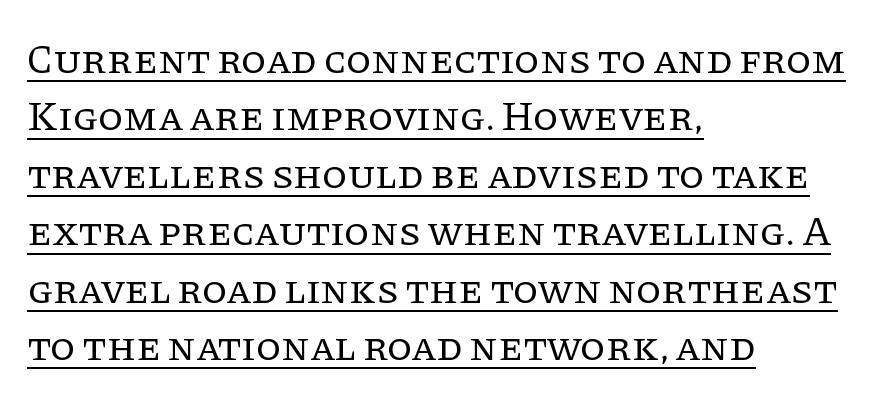
Stroke terminals: seriffed. This sample is left-justified, so line endings fall wherever the words run out. These lines are rendered in a variable-pitch font. Honestly, the underline is the first thing you notice here. The letters stand upright; this is a roman face. These lines keep a tight, regular rhythm from letter to letter.
